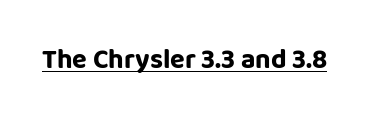
In terms of letterspacing, this is plain default setting. Ascenders rise straight up at ninety degrees. Underline: present.
